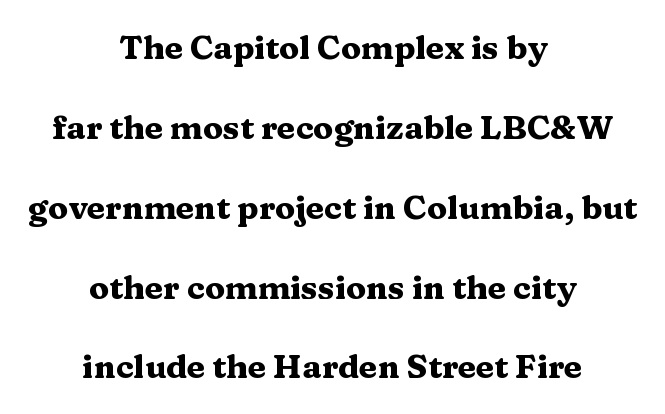
Q: Is the text bold? A: Yes.
Q: Is the text italic (slanted)? A: No, it is upright.
Q: Is the typeface a serif or a sans-serif typeface? A: Serif.
Q: Is the text underlined? A: No.
Q: How is the paragraph aligned? A: Centered.
Q: Is the spacing between letters normal or unusually wide? A: Normal.
Q: Is the spacing between lines tight, normal or loose? A: Loose.
Q: Width (condensed, normal, or wide)? A: Wide.
Q: Stroke contrast? A: Medium.
Q: x-height? A: Medium.
Q: Monospaced? A: No.
